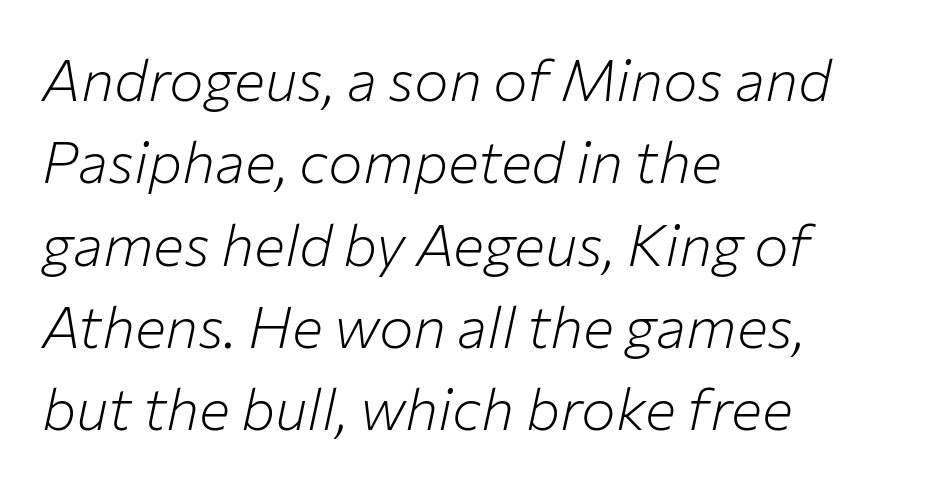
The image shows 58 px light type, italic (leaning right); set left-aligned, normal line spacing (1.42x), normal letter spacing, not underlined; low stroke contrast and a medium x-height.
